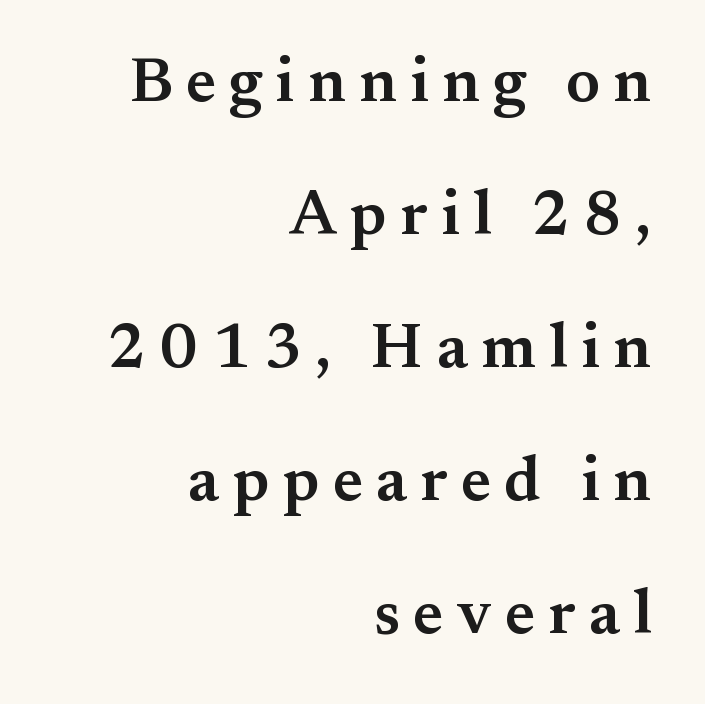
{"serif": "yes", "italic": "no", "bold": "semi", "weight": "semibold", "width": "normal", "stroke_contrast": "medium", "x_height": "small", "monospaced": "no", "underline": "no", "align": "right", "line_spacing": "loose", "line_spacing_ratio": 2.11, "letter_spacing": "wide", "letter_spacing_em": 0.21, "glyph_px": 63}
